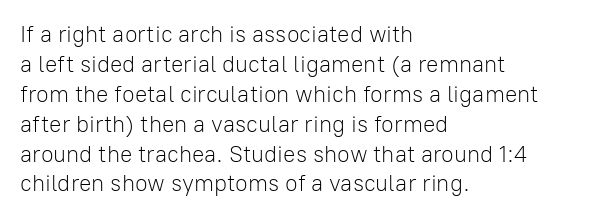
The image shows 23 px text type, upright; set left-aligned, normal line spacing (1.3x), normal letter spacing, not underlined.
